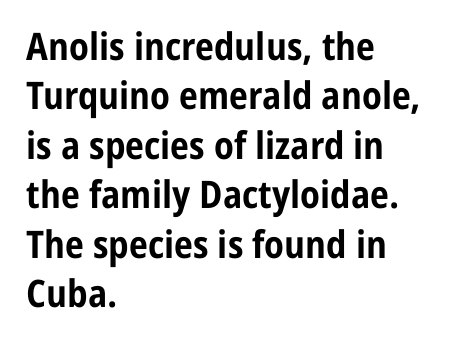
{"serif": "no", "italic": "no", "bold": "yes", "weight": "bold", "width": "condensed", "stroke_contrast": "low", "x_height": "medium", "monospaced": "no", "underline": "no", "align": "left", "line_spacing": "normal", "line_spacing_ratio": 1.3, "letter_spacing": "normal", "letter_spacing_em": 0.0, "glyph_px": 38}
